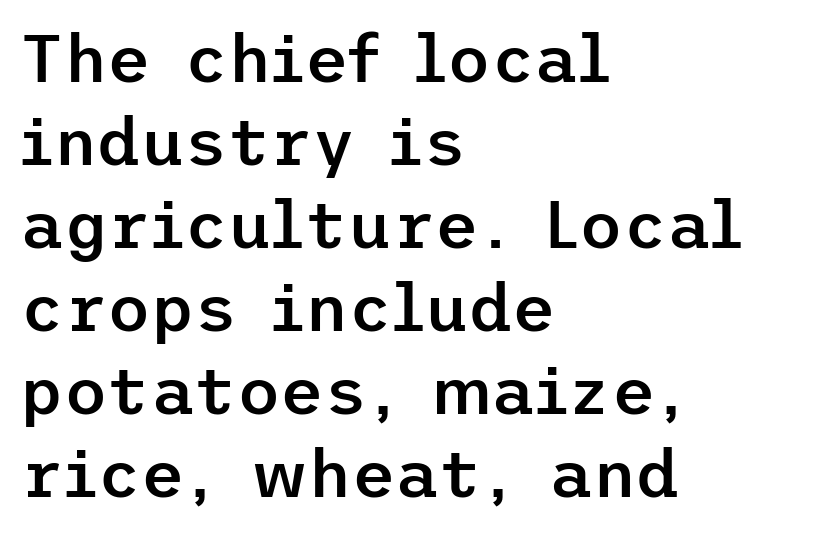
The image shows 67 px semibold sans-serif type, upright; set left-aligned, line spacing 1.24x, normal letter spacing, not underlined; low stroke contrast and a medium x-height.
